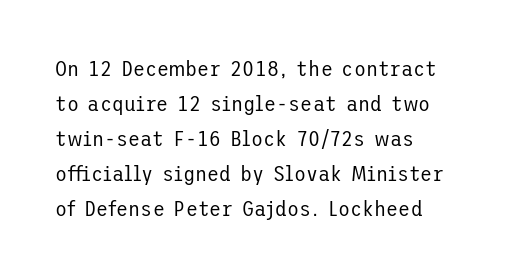
The image shows 22 px text type, upright; set left-aligned, normal line spacing (1.59x), normal letter spacing, not underlined.
